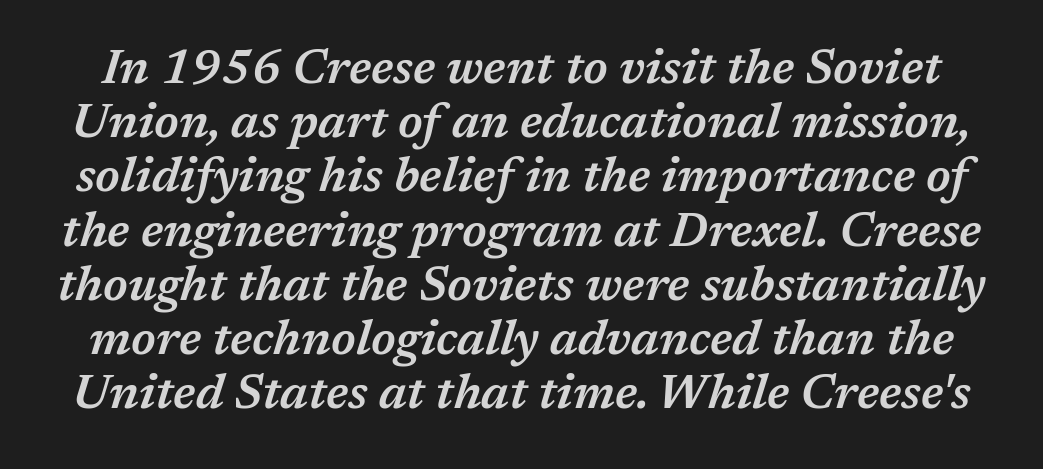
{"italic": "yes", "lean": "right", "slant_degrees": 17, "bold": "semi", "weight": "semibold", "width": "normal", "stroke_contrast": "medium", "x_height": "medium", "monospaced": "no", "underline": "no", "line_spacing": "tight", "line_spacing_ratio": 1.13, "letter_spacing": "normal", "letter_spacing_em": 0.0, "glyph_px": 48}
